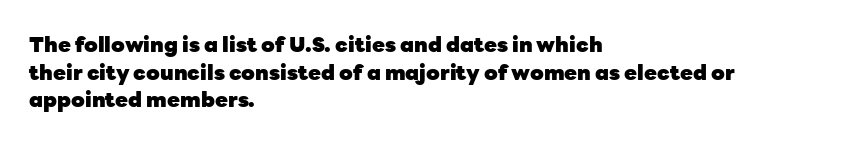
{"italic": "no", "bold": "yes", "underline": "no", "align": "left", "line_spacing": "normal", "line_spacing_ratio": 1.32, "letter_spacing": "normal", "letter_spacing_em": 0.0, "glyph_px": 21}
